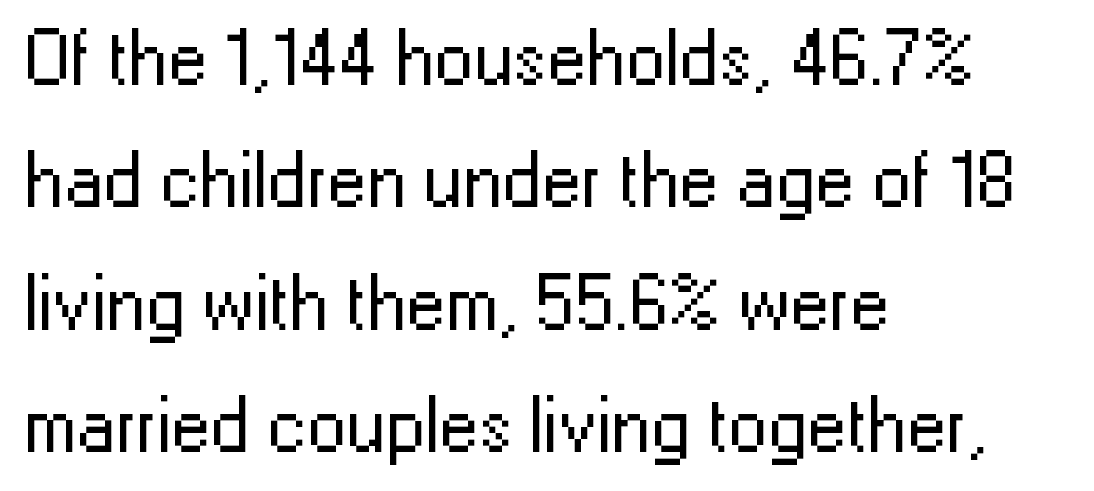
Q: Is the text bold? A: No.
Q: Is the text italic (slanted)? A: No, it is upright.
Q: Is the typeface a serif or a sans-serif typeface? A: Sans-serif.
Q: Is the text underlined? A: No.
Q: How is the paragraph aligned? A: Left-aligned.
Q: Is the spacing between letters normal or unusually wide? A: Normal.
Q: Is the spacing between lines tight, normal or loose? A: Normal.
Q: Width (condensed, normal, or wide)? A: Normal.
Q: Stroke contrast? A: Low.
Q: x-height? A: Medium.
Q: Monospaced? A: No.
